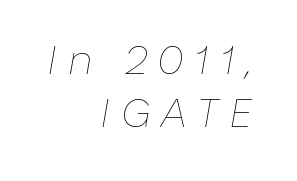
{"italic": "yes", "lean": "right", "slant_degrees": 10, "bold": "no", "weight": "thin", "width": "normal", "stroke_contrast": "low", "x_height": "medium", "monospaced": "no", "underline": "no", "align": "right", "line_spacing": "normal", "line_spacing_ratio": 1.33, "letter_spacing": "wide", "letter_spacing_em": 0.27, "glyph_px": 40}
